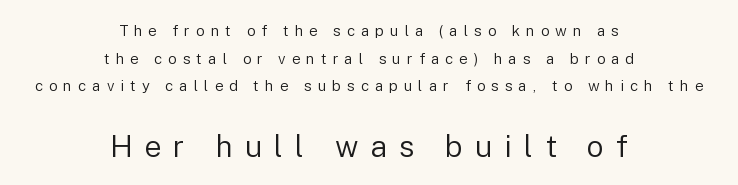
The image shows 30 px regular-weight sans-serif type, upright; set centered, line spacing 1.84x, unusually wide letter spacing (+0.4 em), not underlined; the second (bottom) block is 2.0x larger; low stroke contrast and a medium x-height.
